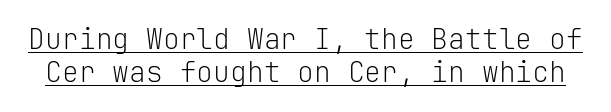
Q: Is the text bold? A: No.
Q: Is the text italic (slanted)? A: No, it is upright.
Q: Is the typeface a serif or a sans-serif typeface? A: Sans-serif.
Q: Is the text underlined? A: Yes.
Q: Is the spacing between letters normal or unusually wide? A: Normal.
Q: Width (condensed, normal, or wide)? A: Normal.
Q: Stroke contrast? A: Low.
Q: x-height? A: Medium.
Q: Monospaced? A: Yes.
